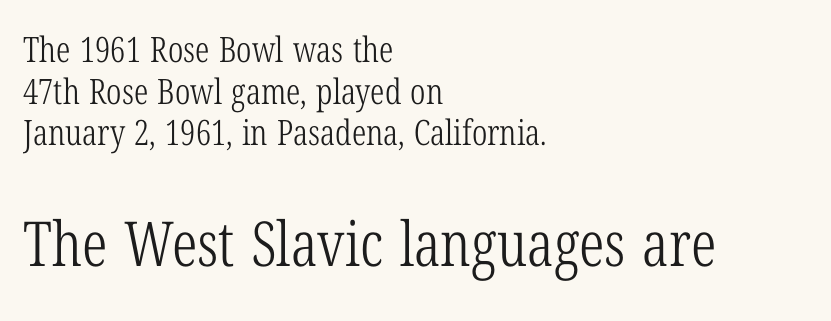
Q: Is the text bold? A: No.
Q: Is the text italic (slanted)? A: No, it is upright.
Q: Is the typeface a serif or a sans-serif typeface? A: Serif.
Q: Is the text underlined? A: No.
Q: How is the paragraph aligned? A: Left-aligned.
Q: Is the spacing between letters normal or unusually wide? A: Normal.
Q: Which block of text is set in a larger size, the first (top) or the second (bottom)? A: The second (bottom) one.
Q: Width (condensed, normal, or wide)? A: Condensed.
Q: Stroke contrast? A: Low.
Q: x-height? A: Medium.
Q: Monospaced? A: No.
